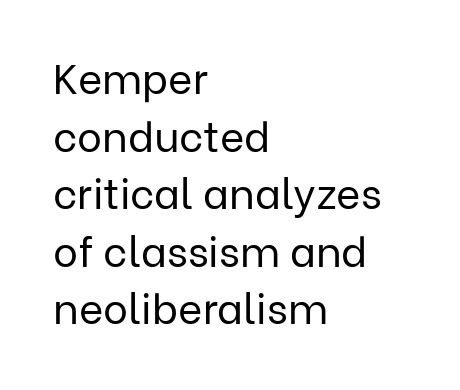
{"serif": "no", "italic": "no", "bold": "no", "weight": "regular", "width": "normal", "stroke_contrast": "low", "x_height": "medium", "monospaced": "no", "underline": "no", "align": "left", "line_spacing": "normal", "line_spacing_ratio": 1.37, "letter_spacing": "normal", "letter_spacing_em": 0.0, "glyph_px": 42}
